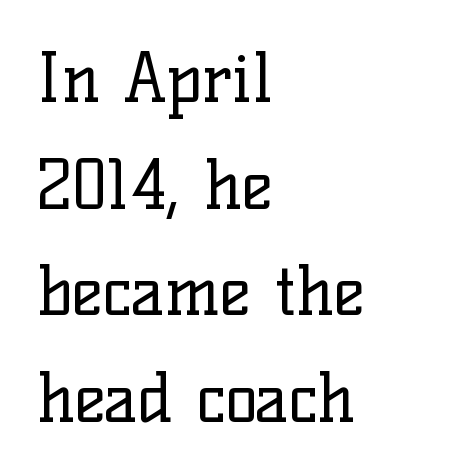
{"serif": "yes", "italic": "no", "bold": "no", "weight": "regular", "width": "normal", "stroke_contrast": "low", "x_height": "medium", "monospaced": "no", "underline": "no", "align": "left", "line_spacing": "normal", "line_spacing_ratio": 1.59, "letter_spacing": "normal", "letter_spacing_em": 0.0, "glyph_px": 67}
